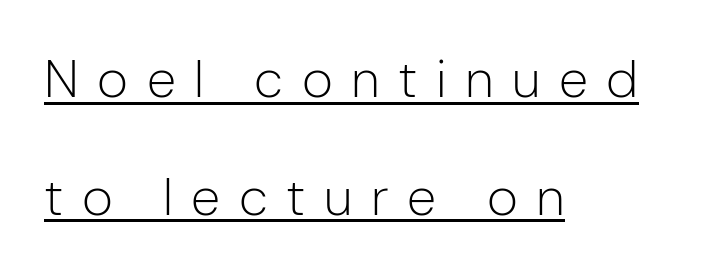
Q: Is the text bold? A: No.
Q: Is the text italic (slanted)? A: No, it is upright.
Q: Is the typeface a serif or a sans-serif typeface? A: Sans-serif.
Q: Is the text underlined? A: Yes.
Q: How is the paragraph aligned? A: Left-aligned.
Q: Is the spacing between letters normal or unusually wide? A: Unusually wide.
Q: Is the spacing between lines tight, normal or loose? A: Loose.
Q: Width (condensed, normal, or wide)? A: Normal.
Q: Stroke contrast? A: Low.
Q: x-height? A: Medium.
Q: Monospaced? A: No.
